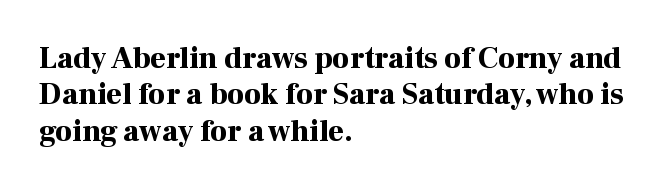
Is the letter spacing exaggerated? No — it looks like the ordinary default. Check the space under the baseline: it is left empty. Visually the block forms a straight wall on the left and a jagged coastline on the right. Character widths vary here, with narrow letters taking less room than wide ones.
